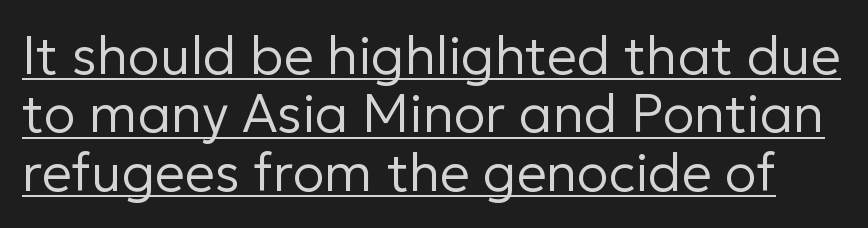
Underlining? Definitely there. Baseline-to-baseline distance is barely more than the letter height. Observe the ordinary spacing: letters are neighbours, not strangers. Typographically, this falls in the sans-serif category.
